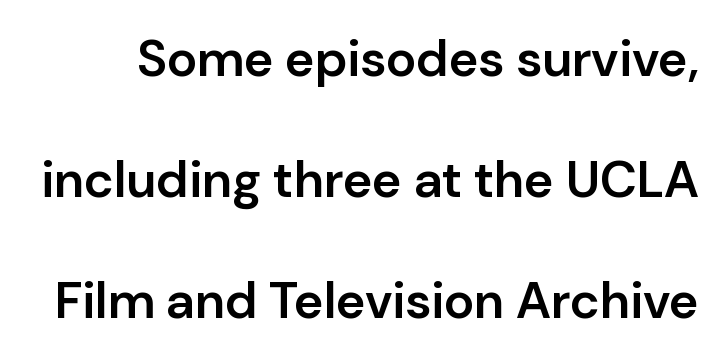
The image shows 51 px semibold sans-serif type, upright; set loose line spacing (2.37x), normal letter spacing, not underlined; low stroke contrast and a medium x-height.
